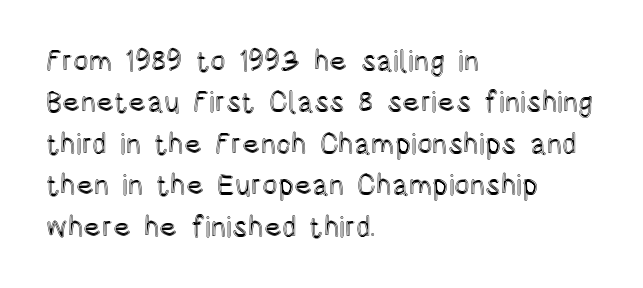
Q: Is the text italic (slanted)? A: No, it is upright.
Q: Is the text underlined? A: No.
Q: How is the paragraph aligned? A: Left-aligned.
Q: Is the spacing between letters normal or unusually wide? A: Normal.
Q: Is the spacing between lines tight, normal or loose? A: Normal.
Q: Width (condensed, normal, or wide)? A: Condensed.
Q: x-height? A: Large.
Q: Monospaced? A: No.
